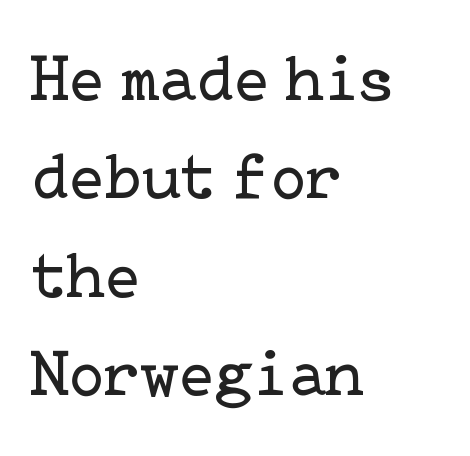
Q: Is the text bold? A: No.
Q: Is the text italic (slanted)? A: No, it is upright.
Q: Is the typeface a serif or a sans-serif typeface? A: Serif.
Q: Is the text underlined? A: No.
Q: How is the paragraph aligned? A: Left-aligned.
Q: Is the spacing between letters normal or unusually wide? A: Normal.
Q: Is the spacing between lines tight, normal or loose? A: Normal.
Q: Width (condensed, normal, or wide)? A: Normal.
Q: Stroke contrast? A: Low.
Q: x-height? A: Medium.
